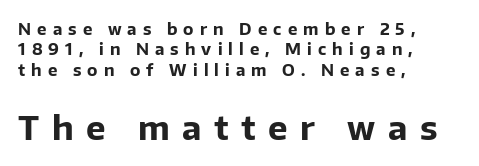
The image shows 33 px bold sans-serif type, upright; set left-aligned, normal line spacing (1.28x), unusually wide letter spacing (+0.38 em), not underlined; the second (bottom) block is 2.06x larger; low stroke contrast and a medium x-height.
